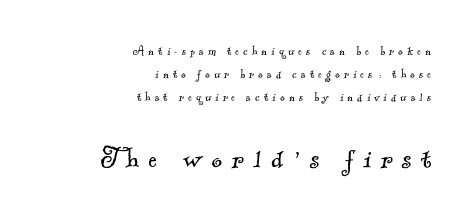
The image shows 33 px light serif type; set right-aligned, normal line spacing (1.63x), unusually wide letter spacing (+0.3 em), not underlined; the second (bottom) block is 2.36x larger; a small x-height.
